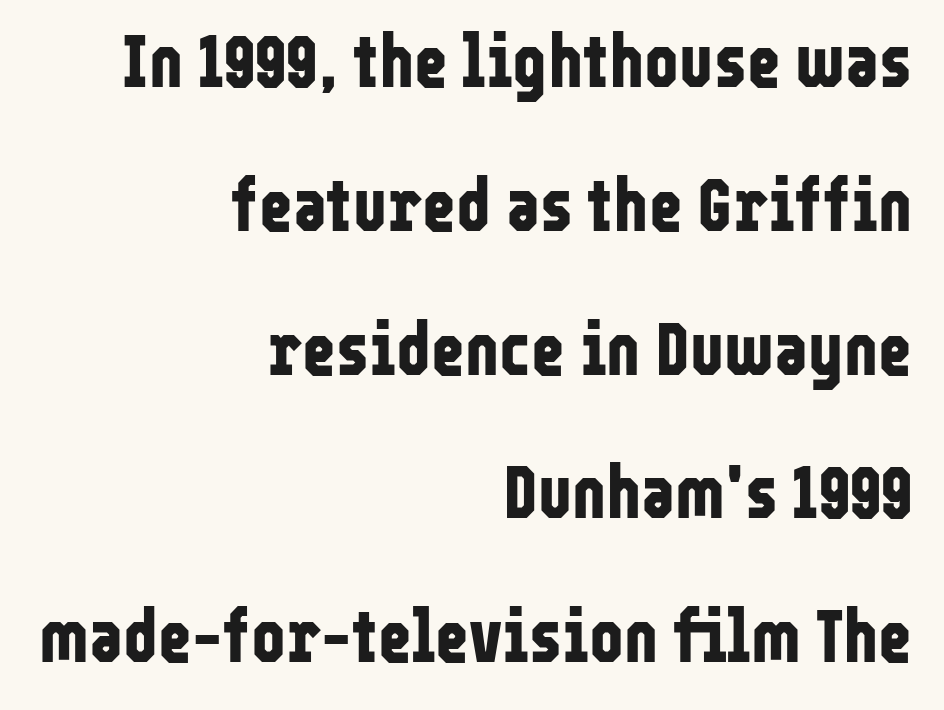
{"serif": "no", "italic": "no", "bold": "yes", "weight": "bold", "width": "condensed", "stroke_contrast": "low", "x_height": "medium", "monospaced": "no", "underline": "no", "align": "right", "line_spacing": "loose", "line_spacing_ratio": 1.97, "letter_spacing": "normal", "letter_spacing_em": 0.0, "glyph_px": 73}
